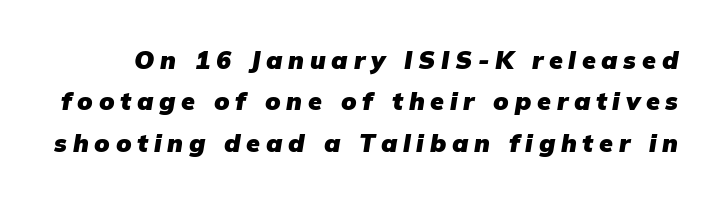
Q: Is the text bold? A: Yes.
Q: Is the text italic (slanted)? A: Yes, it leans right by about 9 degrees.
Q: Is the text underlined? A: No.
Q: Is the spacing between letters normal or unusually wide? A: Unusually wide.
Q: Is the spacing between lines tight, normal or loose? A: Normal.
